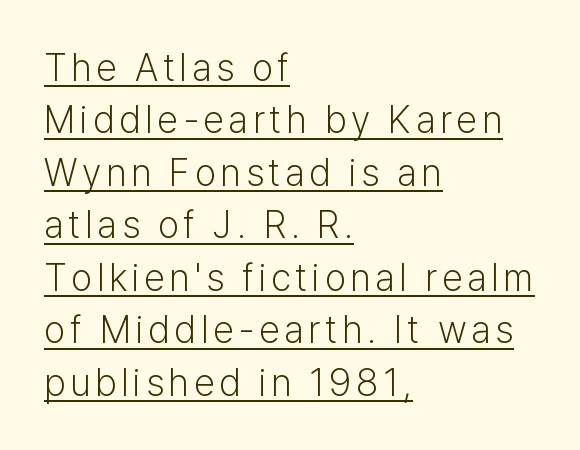
Italic? Not at all — the glyphs are vertical. The typesetter chose a ragged-right arrangement here. Classification — sans serif. Is there an underline? Yes — a line sits under the letters. Think standard paragraph weight, or any step lighter than that.
